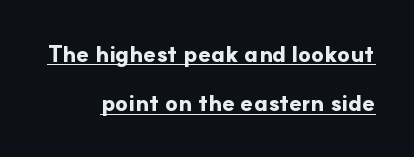
Q: Is the text bold? A: Yes.
Q: Is the text italic (slanted)? A: No, it is upright.
Q: Is the text underlined? A: Yes.
Q: Is the spacing between letters normal or unusually wide? A: Normal.
Q: Is the spacing between lines tight, normal or loose? A: Loose.
